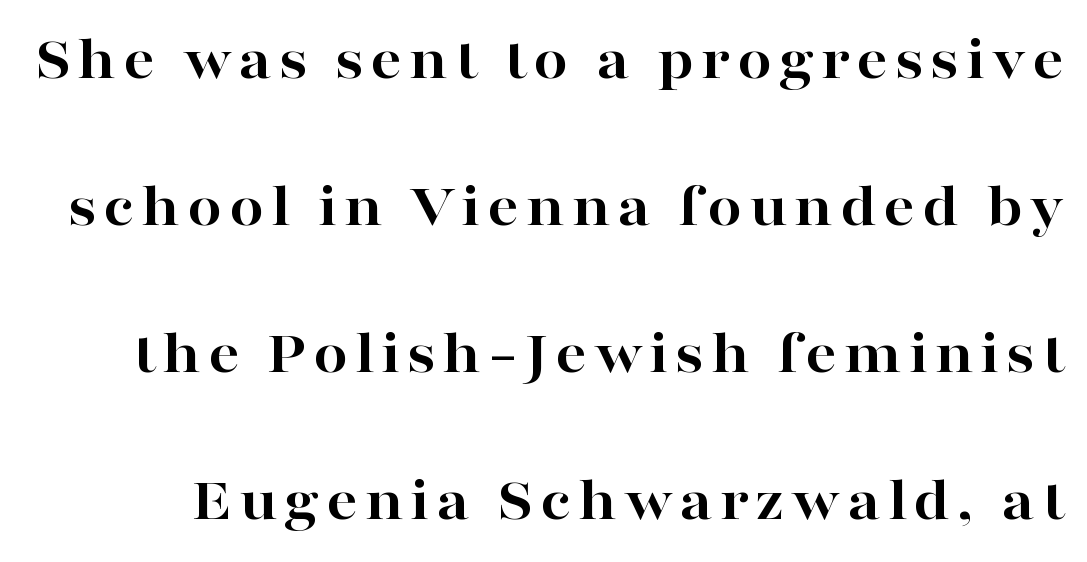
{"serif": "yes", "italic": "no", "bold": "yes", "weight": "bold", "width": "wide", "stroke_contrast": "high", "x_height": "medium", "monospaced": "no", "underline": "no", "line_spacing": "loose", "line_spacing_ratio": 2.37, "glyph_px": 62}
